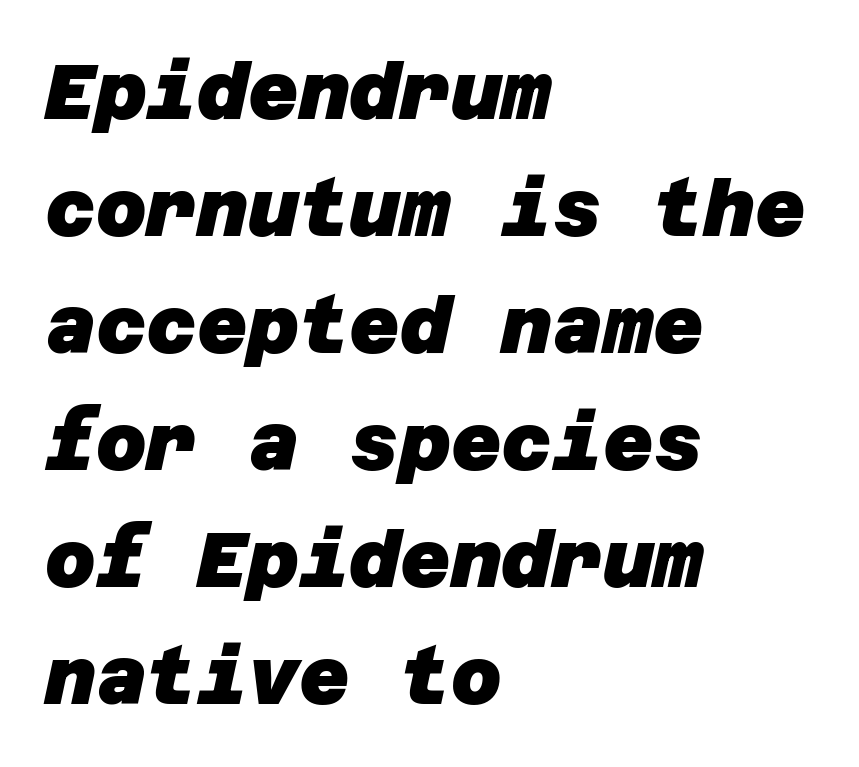
{"serif": "no", "bold": "yes", "weight": "heavy", "width": "normal", "stroke_contrast": "low", "x_height": "large", "underline": "no", "align": "left", "line_spacing": "normal", "line_spacing_ratio": 1.5, "letter_spacing": "normal", "letter_spacing_em": 0.0, "glyph_px": 78}
